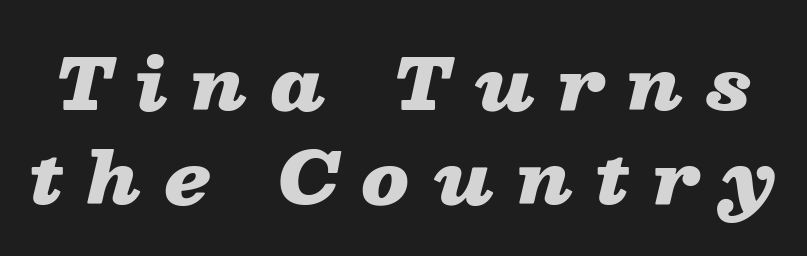
The specimen omits any rule beneath the text block's lines. Heavy-handed strokes throughout: this text is bold. A typesetter would mark this as italic. The line texture is sparse and dotted thanks to wide tracking. Here the designer chose a conventional face with non-uniform glyph widths.
